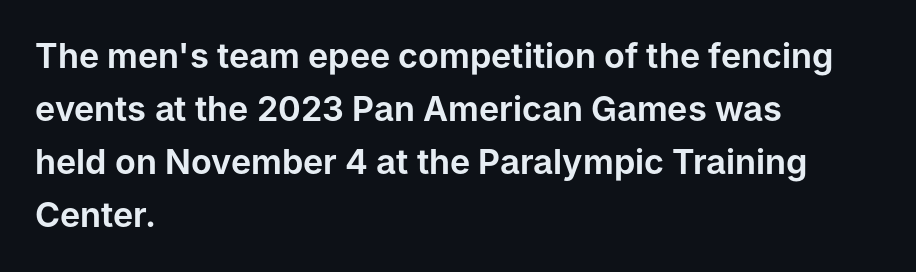
Q: Is the text italic (slanted)? A: No, it is upright.
Q: Is the typeface a serif or a sans-serif typeface? A: Sans-serif.
Q: Is the text underlined? A: No.
Q: How is the paragraph aligned? A: Left-aligned.
Q: Is the spacing between letters normal or unusually wide? A: Normal.
Q: Is the spacing between lines tight, normal or loose? A: Normal.
Q: Width (condensed, normal, or wide)? A: Normal.
Q: Stroke contrast? A: Low.
Q: x-height? A: Medium.
Q: Monospaced? A: No.
